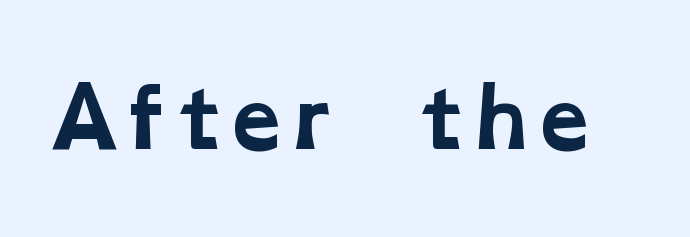
Q: Is the text bold? A: Yes.
Q: Is the typeface a serif or a sans-serif typeface? A: Serif.
Q: Is the text underlined? A: No.
Q: Is the spacing between letters normal or unusually wide? A: Normal.
Q: Width (condensed, normal, or wide)? A: Wide.
Q: Stroke contrast? A: Low.
Q: x-height? A: Medium.
Q: Monospaced? A: No.
